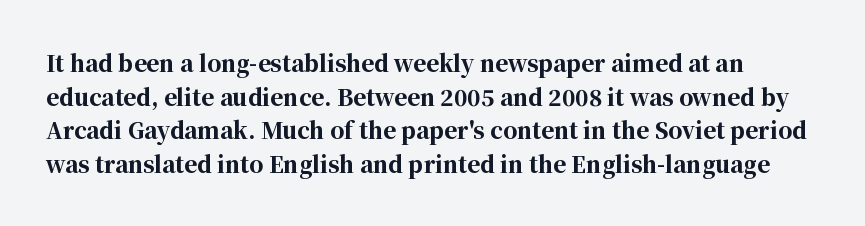
The image shows 22 px bold type, upright; set normal line spacing (1.53x), normal letter spacing, not underlined.
